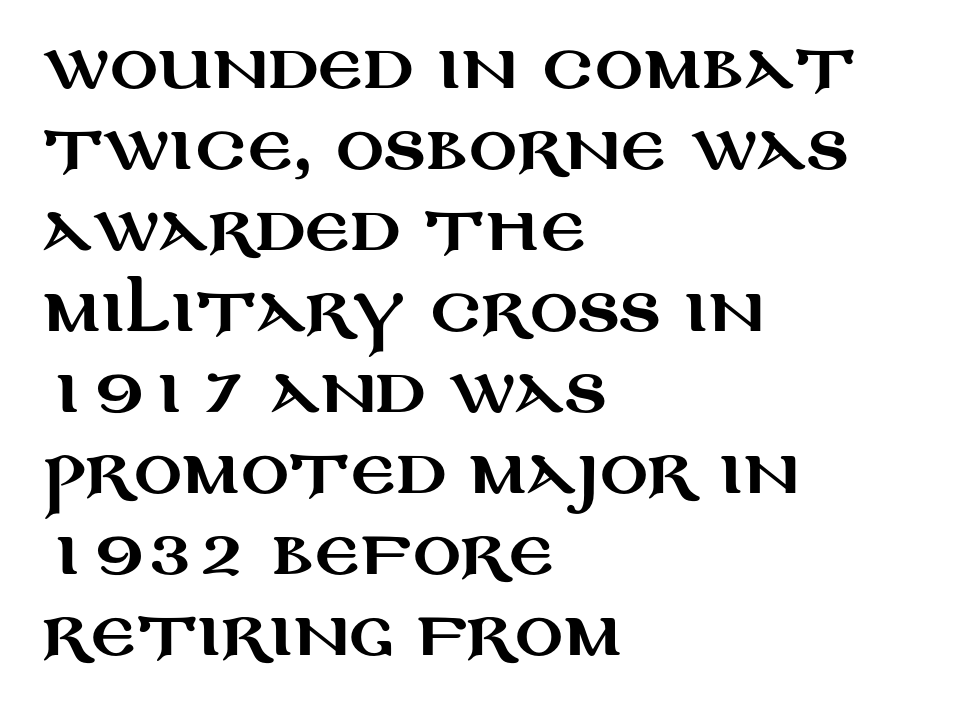
The passage shown is typed in a proportional face where columns would drift. The font family rendered here belongs to the sans-serif group. The type sits square on the baseline with zero lean. The block of text has a typical density, with ordinary space between rows. The setting favours the left margin, as ordinary paragraphs usually do. Short note: letters normally spaced.
